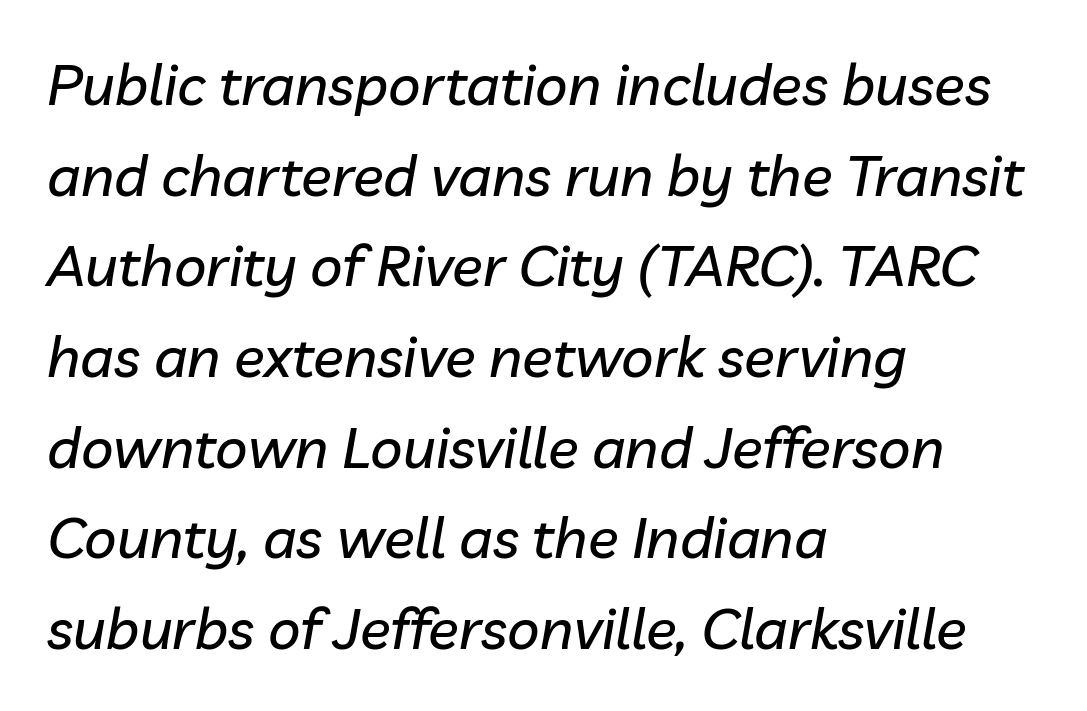
Q: Is the text italic (slanted)? A: Yes, it leans right by about 10 degrees.
Q: Is the text underlined? A: No.
Q: How is the paragraph aligned? A: Left-aligned.
Q: Is the spacing between letters normal or unusually wide? A: Normal.
Q: Is the spacing between lines tight, normal or loose? A: Normal.
Q: Width (condensed, normal, or wide)? A: Normal.
Q: Stroke contrast? A: Low.
Q: x-height? A: Medium.
Q: Monospaced? A: No.
